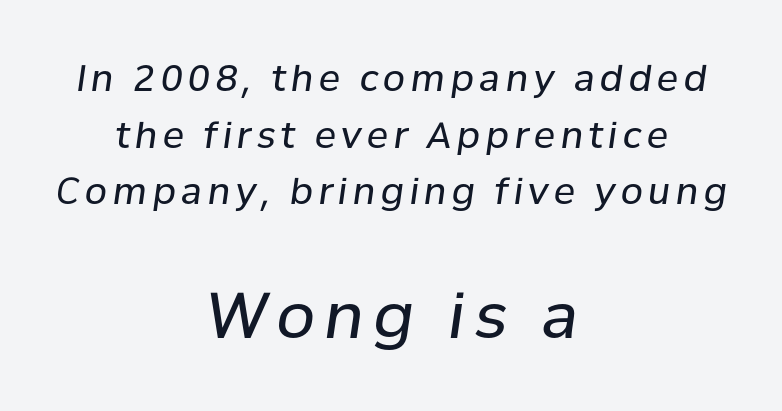
Q: Is the text bold? A: No.
Q: Is the text italic (slanted)? A: Yes, it leans right by about 8 degrees.
Q: Is the text underlined? A: No.
Q: How is the paragraph aligned? A: Centered.
Q: Is the spacing between lines tight, normal or loose? A: Normal.
Q: Which block of text is set in a larger size, the first (top) or the second (bottom)? A: The second (bottom) one.
Q: Width (condensed, normal, or wide)? A: Normal.
Q: Stroke contrast? A: Low.
Q: x-height? A: Medium.
Q: Monospaced? A: No.
